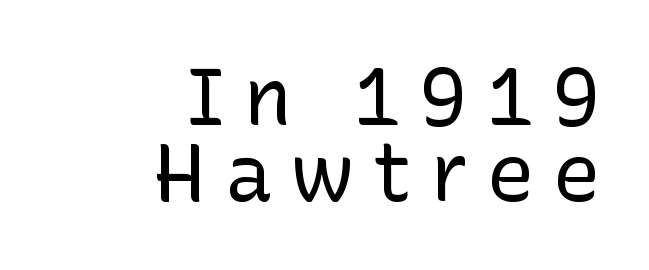
The image shows 80 px regular-weight sans-serif type, upright; set right-aligned, tight line spacing (0.95x), unusually wide letter spacing (+0.23 em), not underlined; low stroke contrast and a medium x-height.
